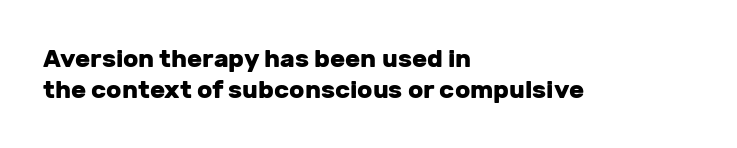
{"italic": "no", "bold": "yes", "underline": "no", "align": "left", "line_spacing_ratio": 1.24, "letter_spacing": "normal", "letter_spacing_em": 0.0, "glyph_px": 25}
